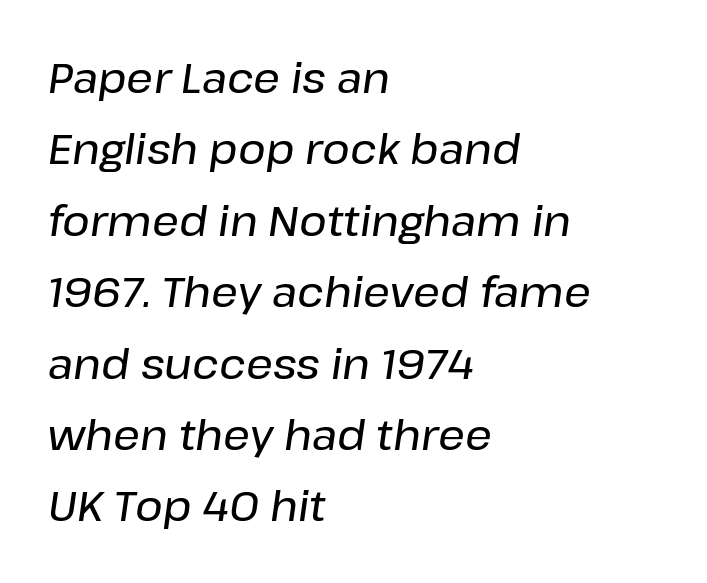
The image shows 42 px text type, italic (leaning right); set left-aligned, normal line spacing (1.7x), normal letter spacing, not underlined; low stroke contrast and a medium x-height.
